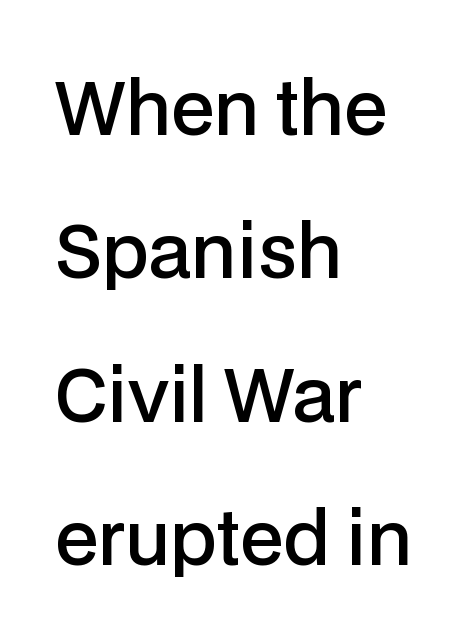
{"serif": "no", "italic": "no", "bold": "semi", "weight": "semibold", "width": "normal", "stroke_contrast": "low", "x_height": "medium", "monospaced": "no", "underline": "no", "align": "left", "line_spacing": "loose", "line_spacing_ratio": 1.99, "letter_spacing": "normal", "letter_spacing_em": 0.0, "glyph_px": 72}
